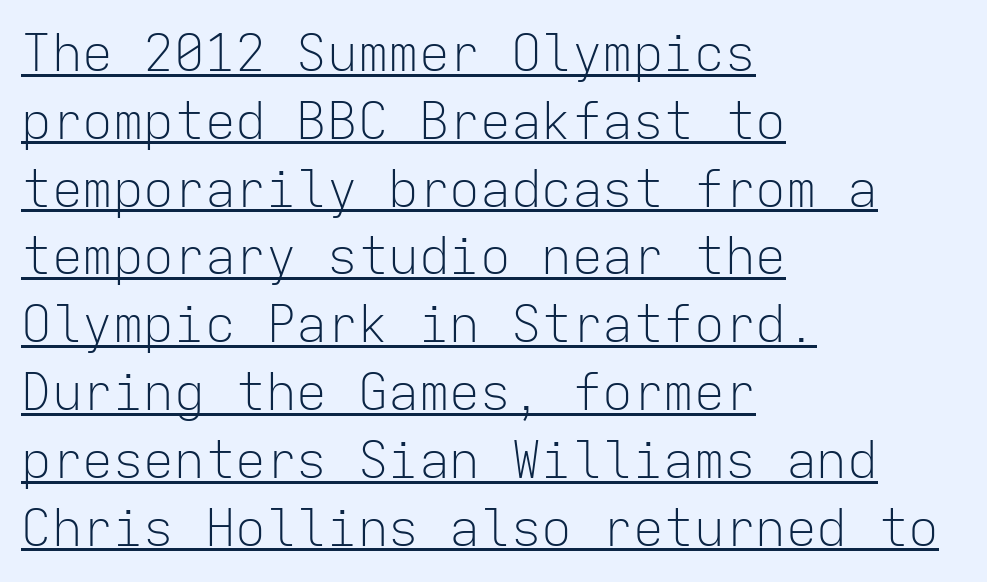
{"serif": "no", "italic": "no", "bold": "no", "weight": "light", "width": "normal", "stroke_contrast": "low", "x_height": "medium", "monospaced": "yes", "underline": "yes", "align": "left", "line_spacing": "normal", "line_spacing_ratio": 1.33, "letter_spacing": "normal", "letter_spacing_em": 0.0, "glyph_px": 51}
